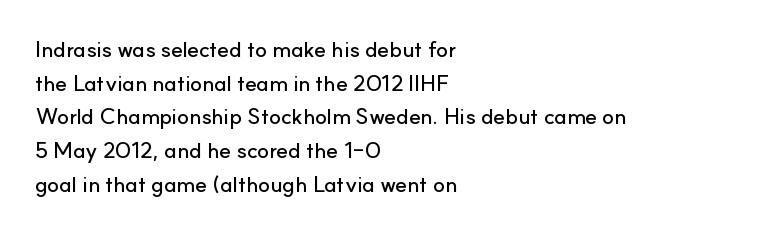
Q: Is the text italic (slanted)? A: No, it is upright.
Q: Is the text underlined? A: No.
Q: How is the paragraph aligned? A: Left-aligned.
Q: Is the spacing between letters normal or unusually wide? A: Normal.
Q: Is the spacing between lines tight, normal or loose? A: Normal.
